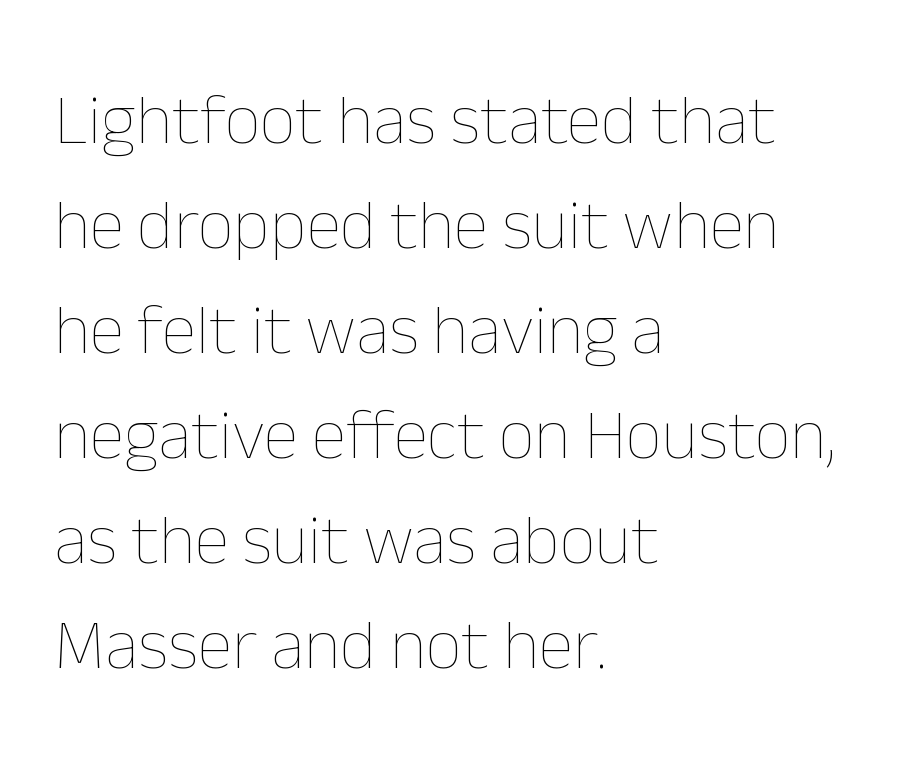
The image shows 71 px thin type, upright; set left-aligned, normal line spacing (1.48x), normal letter spacing, not underlined; low stroke contrast and a medium x-height.
